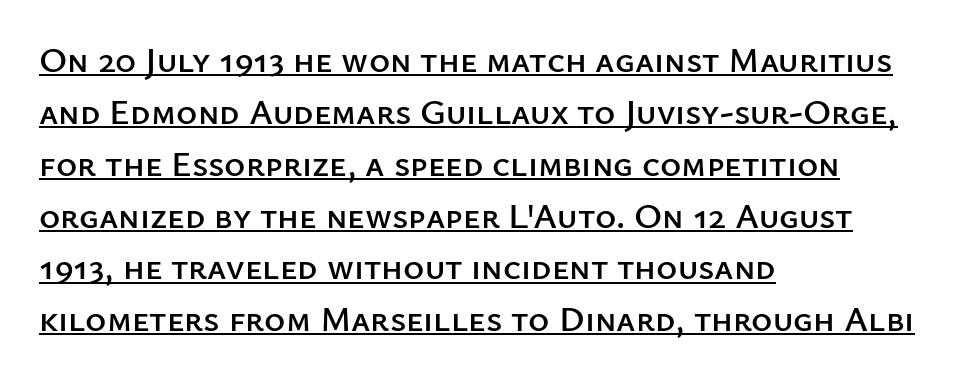
Baseline-to-baseline distance is the conventional proportion of letter height. Think of a printed novel: that variable character pitch is what you see here. These lines were composed using upright roman letters. Horizontally, the lines are justified to the leading edge only. Characters follow at the spacing the type designer built in. Underlining? Definitely there.
